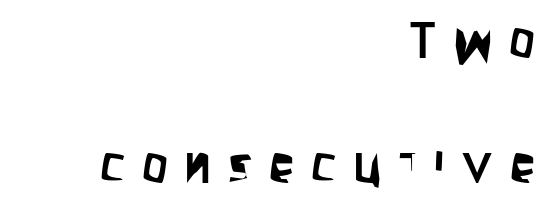
Q: Is the text italic (slanted)? A: No, it is upright.
Q: Is the typeface a serif or a sans-serif typeface? A: Sans-serif.
Q: Is the text underlined? A: No.
Q: How is the paragraph aligned? A: Right-aligned.
Q: Is the spacing between letters normal or unusually wide? A: Unusually wide.
Q: Is the spacing between lines tight, normal or loose? A: Loose.
Q: Width (condensed, normal, or wide)? A: Condensed.
Q: Stroke contrast? A: Low.
Q: x-height? A: Large.
Q: Monospaced? A: No.
